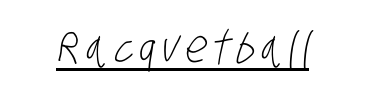
Q: Is the text bold? A: No.
Q: Is the typeface a serif or a sans-serif typeface? A: Sans-serif.
Q: Is the text underlined? A: Yes.
Q: Width (condensed, normal, or wide)? A: Condensed.
Q: Stroke contrast? A: Low.
Q: x-height? A: Large.
Q: Monospaced? A: No.
